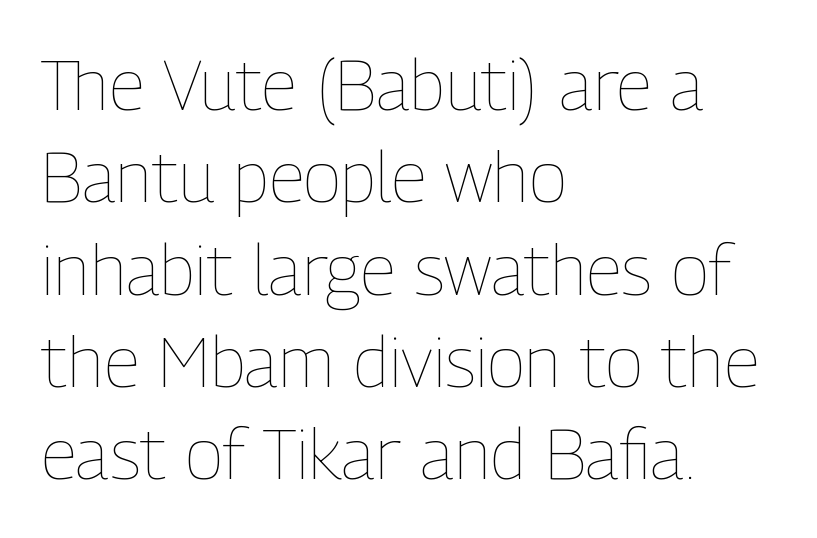
A bare baseline throughout the passage. Each letter keeps its own natural width here, so spacing adapts to shape. A student would call this left alignment; a typographer would say flush left, rag right. Reading down the column, the eye jumps a familiar distance to each next line. This is the regular roman posture of the typeface.
